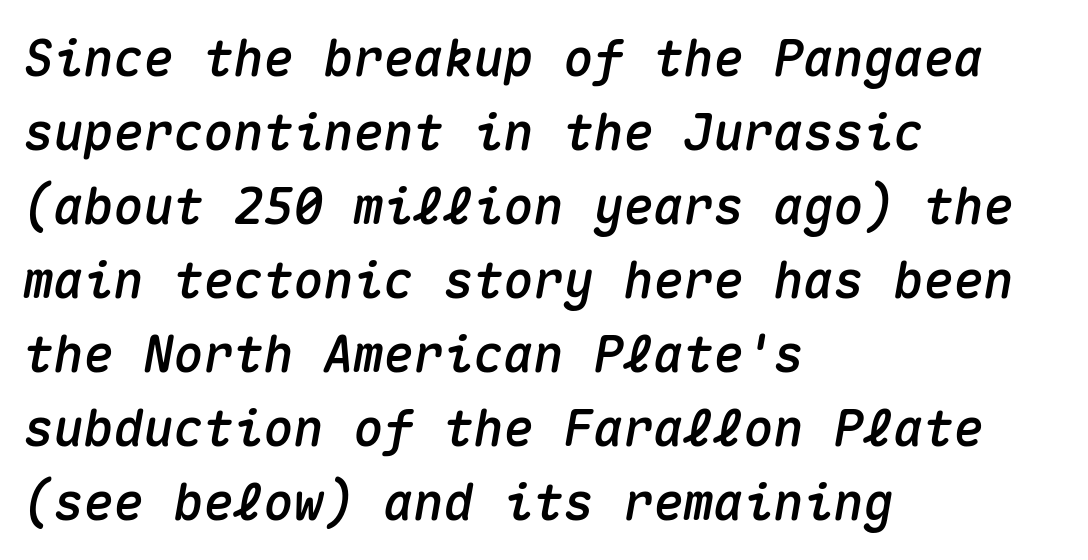
Q: Is the text italic (slanted)? A: Yes, it leans right by about 10 degrees.
Q: Is the text underlined? A: No.
Q: How is the paragraph aligned? A: Left-aligned.
Q: Is the spacing between letters normal or unusually wide? A: Normal.
Q: Is the spacing between lines tight, normal or loose? A: Normal.
Q: Width (condensed, normal, or wide)? A: Normal.
Q: Stroke contrast? A: Medium.
Q: x-height? A: Medium.
Q: Monospaced? A: Yes.
